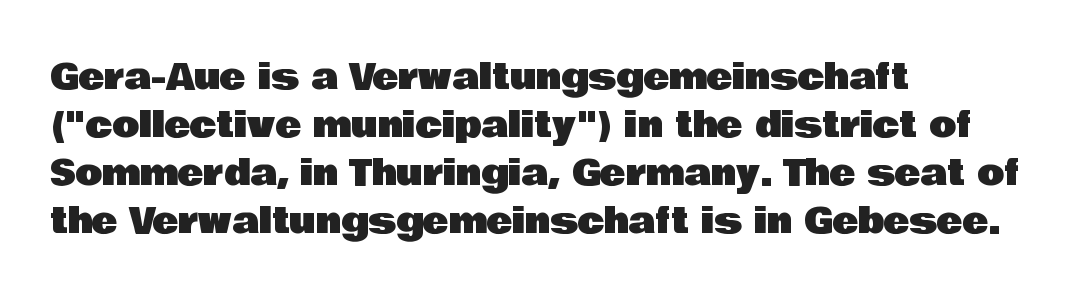
{"serif": "no", "italic": "no", "width": "normal", "stroke_contrast": "low", "x_height": "large", "monospaced": "no", "underline": "no", "align": "left", "line_spacing": "normal", "line_spacing_ratio": 1.37, "letter_spacing": "normal", "letter_spacing_em": 0.0, "glyph_px": 35}
